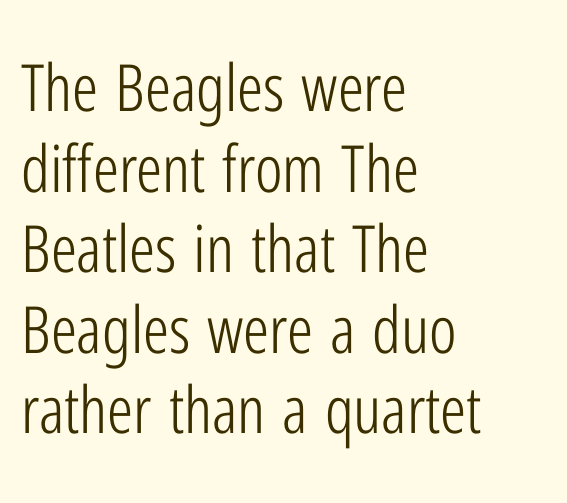
Q: Is the text bold? A: No.
Q: Is the text italic (slanted)? A: No, it is upright.
Q: Is the typeface a serif or a sans-serif typeface? A: Sans-serif.
Q: Is the text underlined? A: No.
Q: How is the paragraph aligned? A: Left-aligned.
Q: Is the spacing between letters normal or unusually wide? A: Normal.
Q: Width (condensed, normal, or wide)? A: Condensed.
Q: Stroke contrast? A: Low.
Q: x-height? A: Medium.
Q: Monospaced? A: No.
